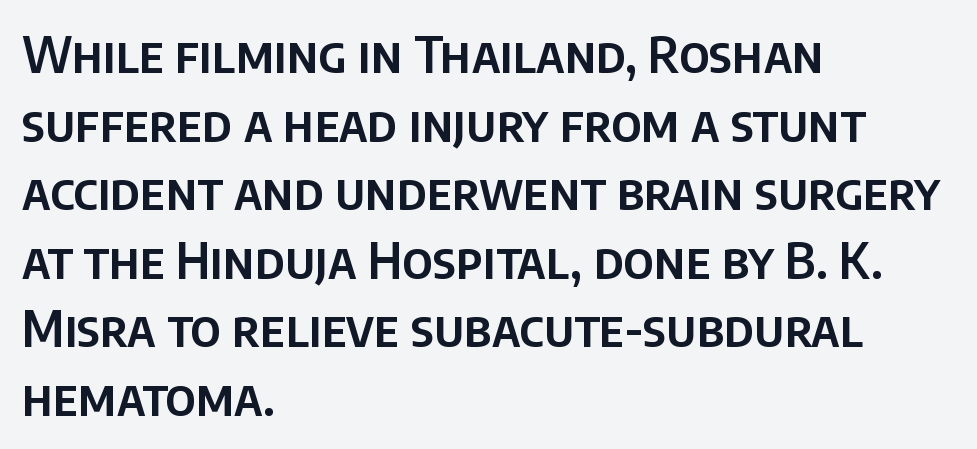
The image shows 49 px sans-serif type, upright; set left-aligned, normal line spacing (1.4x), normal letter spacing, not underlined; low stroke contrast and a large x-height.
